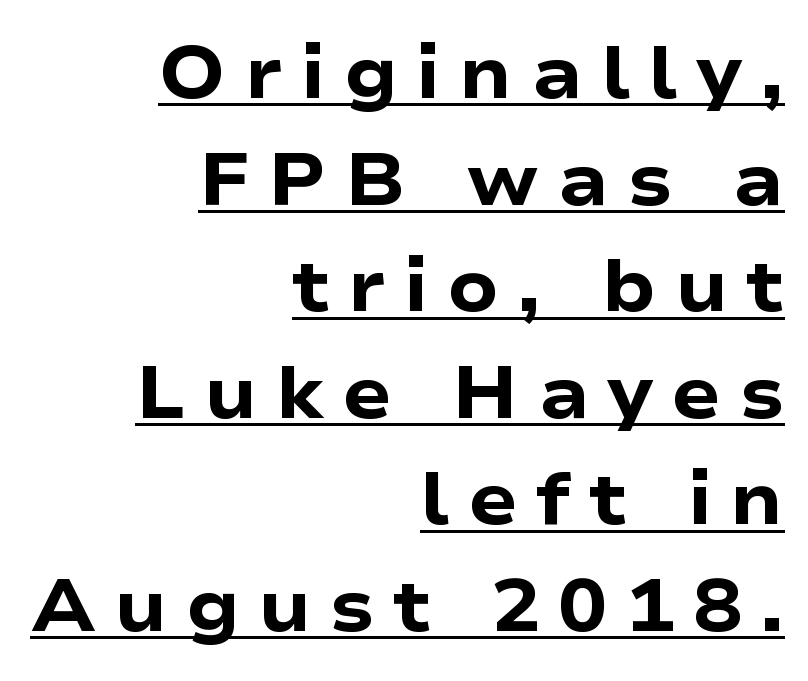
Q: Is the text bold? A: Yes.
Q: Is the text italic (slanted)? A: No, it is upright.
Q: Is the typeface a serif or a sans-serif typeface? A: Sans-serif.
Q: Is the text underlined? A: Yes.
Q: How is the paragraph aligned? A: Right-aligned.
Q: Is the spacing between letters normal or unusually wide? A: Unusually wide.
Q: Is the spacing between lines tight, normal or loose? A: Normal.
Q: Width (condensed, normal, or wide)? A: Wide.
Q: Stroke contrast? A: Low.
Q: x-height? A: Medium.
Q: Monospaced? A: No.
